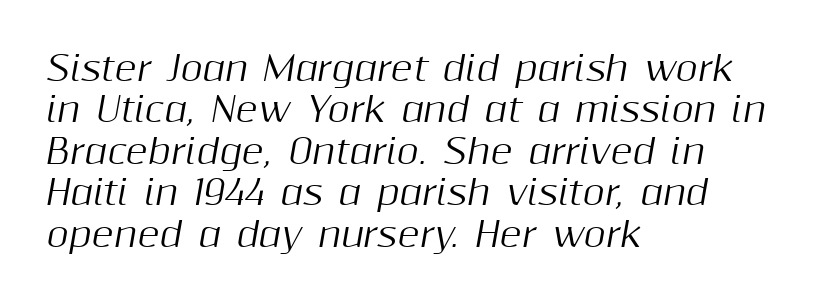
Q: Is the text italic (slanted)? A: Yes, it leans right by about 10 degrees.
Q: Is the text underlined? A: No.
Q: How is the paragraph aligned? A: Left-aligned.
Q: Is the spacing between letters normal or unusually wide? A: Normal.
Q: Width (condensed, normal, or wide)? A: Normal.
Q: Stroke contrast? A: Medium.
Q: x-height? A: Medium.
Q: Monospaced? A: No.
